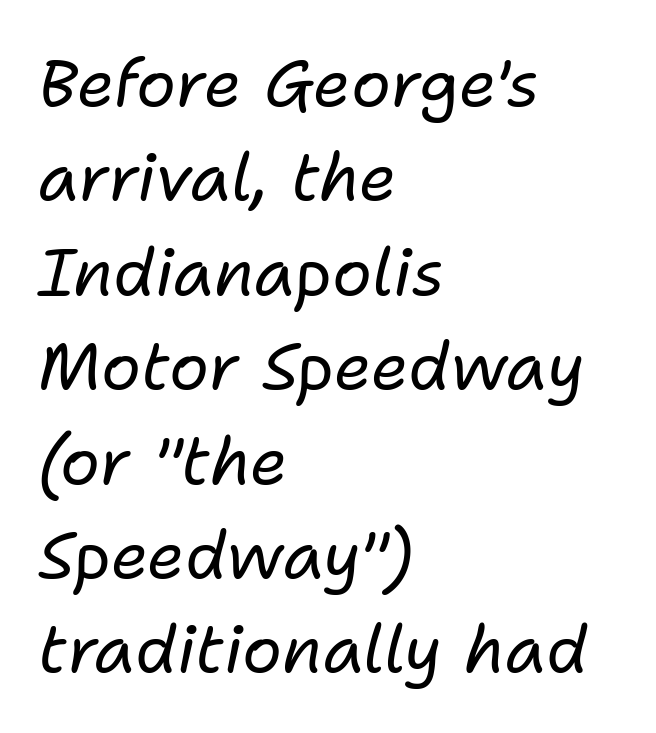
An italicized treatment has been applied to the whole sample. The rendering anchors every line to the left-hand side. The foot of each line stays bare and open. Evenly set lines give the paragraph a standard silhouette. Stroke mass is kept to a normal reading level or below.
